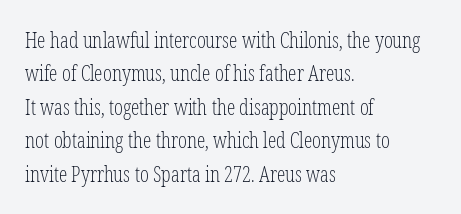
Q: Is the text bold? A: No.
Q: Is the text italic (slanted)? A: No, it is upright.
Q: Is the text underlined? A: No.
Q: How is the paragraph aligned? A: Left-aligned.
Q: Is the spacing between letters normal or unusually wide? A: Normal.
Q: Is the spacing between lines tight, normal or loose? A: Normal.
